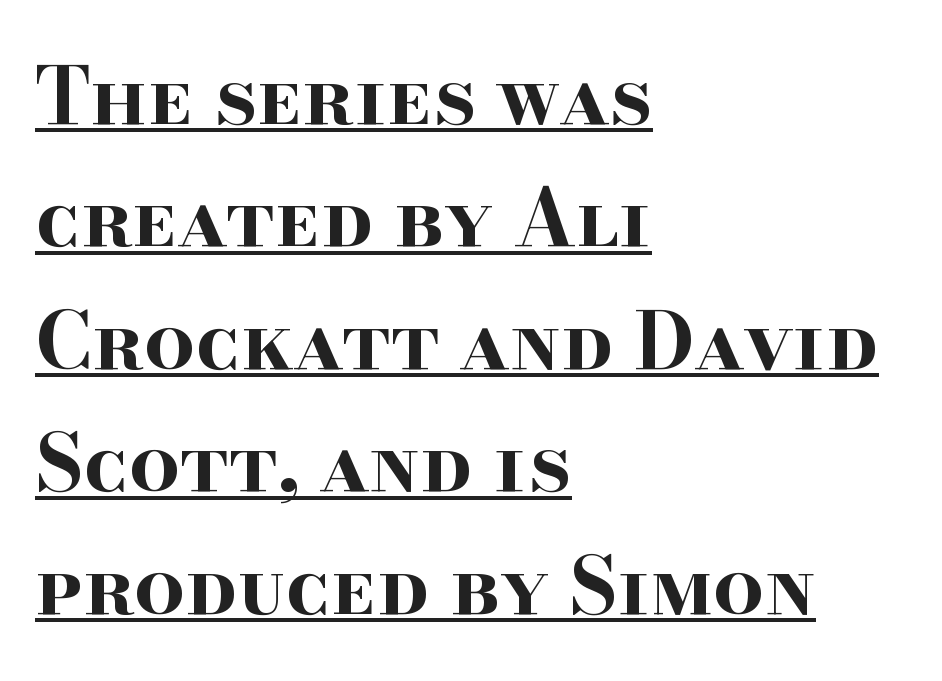
Q: Is the text bold? A: Yes.
Q: Is the text italic (slanted)? A: No, it is upright.
Q: Is the typeface a serif or a sans-serif typeface? A: Serif.
Q: Is the text underlined? A: Yes.
Q: How is the paragraph aligned? A: Left-aligned.
Q: Is the spacing between letters normal or unusually wide? A: Normal.
Q: Is the spacing between lines tight, normal or loose? A: Normal.
Q: Width (condensed, normal, or wide)? A: Wide.
Q: Stroke contrast? A: High.
Q: x-height? A: Small.
Q: Monospaced? A: No.
